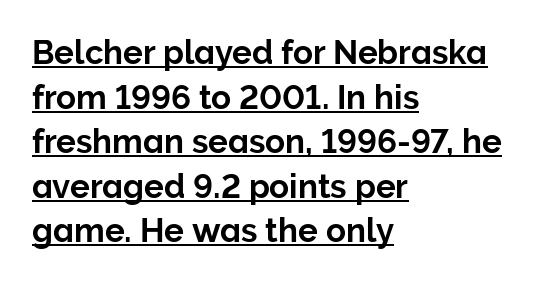
Q: Is the text italic (slanted)? A: No, it is upright.
Q: Is the typeface a serif or a sans-serif typeface? A: Sans-serif.
Q: Is the text underlined? A: Yes.
Q: How is the paragraph aligned? A: Left-aligned.
Q: Is the spacing between letters normal or unusually wide? A: Normal.
Q: Is the spacing between lines tight, normal or loose? A: Normal.
Q: Width (condensed, normal, or wide)? A: Normal.
Q: Stroke contrast? A: Low.
Q: x-height? A: Medium.
Q: Monospaced? A: No.
